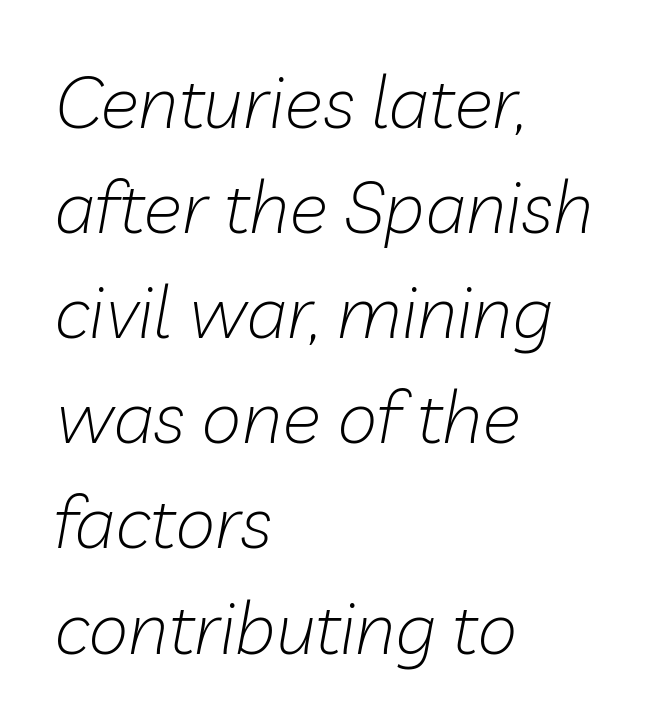
The image shows 73 px light type, italic (leaning right); set left-aligned, normal line spacing (1.44x), normal letter spacing, not underlined; low stroke contrast and a medium x-height.
